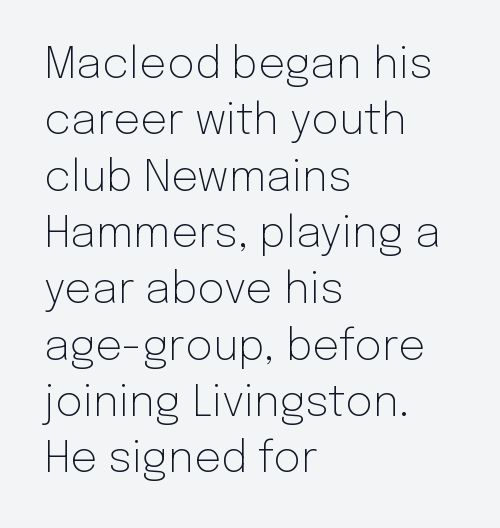
{"serif": "no", "italic": "no", "bold": "no", "weight": "light", "width": "normal", "stroke_contrast": "low", "x_height": "medium", "monospaced": "no", "underline": "no", "align": "left", "line_spacing": "normal", "line_spacing_ratio": 1.31, "letter_spacing": "normal", "letter_spacing_em": 0.0, "glyph_px": 43}
